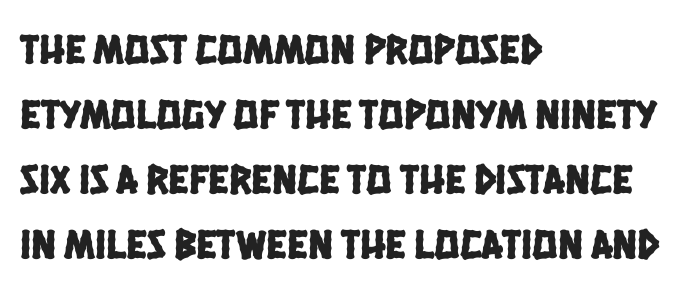
No word sits above an underline. Classification — sans serif. Here the designer chose a conventional face with non-uniform glyph widths. The passage shown has conventional tracking throughout. Leftover space on each line is placed entirely after the last word.
